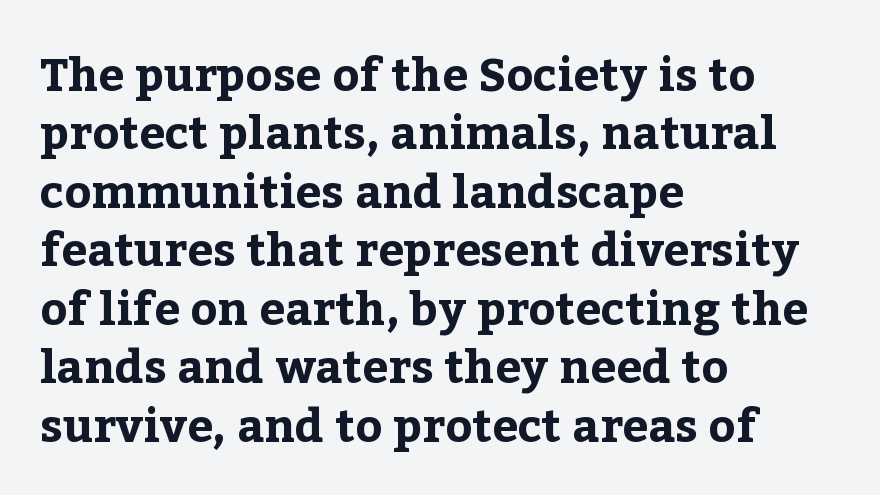
The image shows 46 px bold serif type, upright; set left-aligned, normal line spacing (1.27x), normal letter spacing, not underlined; low stroke contrast and a medium x-height.
